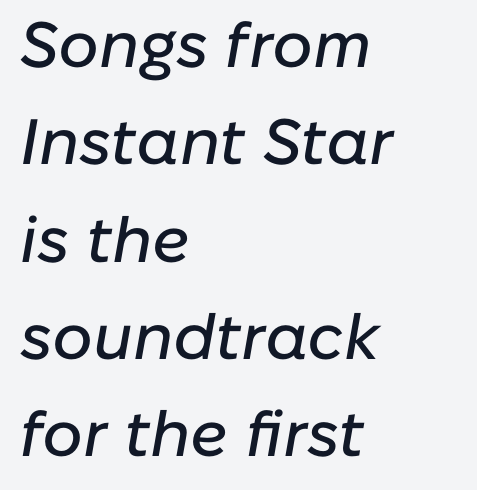
{"italic": "yes", "lean": "right", "slant_degrees": 10, "width": "normal", "stroke_contrast": "low", "x_height": "medium", "monospaced": "no", "underline": "no", "align": "left", "line_spacing": "normal", "line_spacing_ratio": 1.52, "letter_spacing": "normal", "letter_spacing_em": 0.0, "glyph_px": 64}
